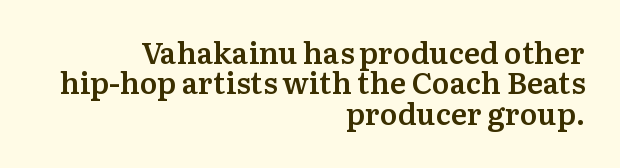
The image shows 30 px semibold serif type, upright; set right-aligned, tight line spacing (1.01x), normal letter spacing, not underlined; medium stroke contrast and a medium x-height.
